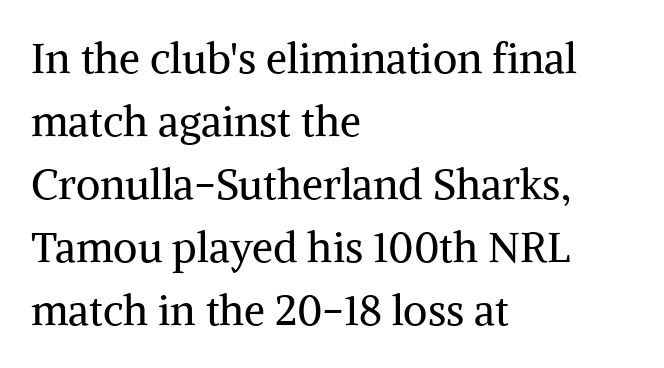
The image shows 42 px regular-weight serif type, upright; set left-aligned, normal line spacing (1.5x), normal letter spacing, not underlined; medium stroke contrast and a medium x-height.
